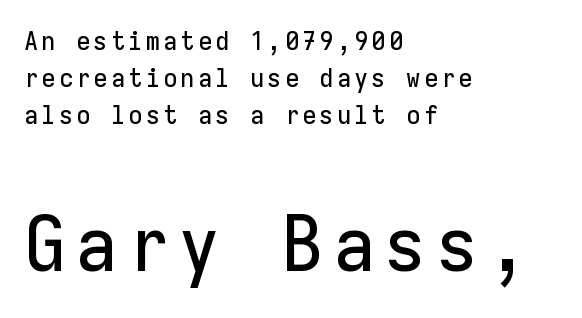
The image shows 77 px sans-serif type, upright, monospaced; set left-aligned, normal line spacing (1.42x), not underlined; the second (bottom) block is 2.96x larger; low stroke contrast and a medium x-height.
